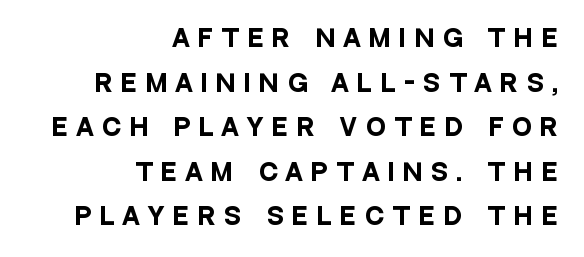
The image shows 23 px bold type, upright; set right-aligned, loose line spacing (1.94x), unusually wide letter spacing (+0.4 em), not underlined.
